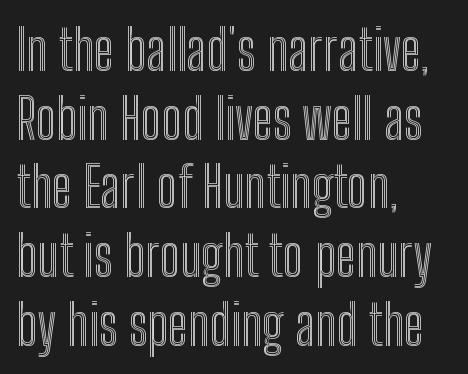
This sample uses an upright cut, with every glyph sitting square on the baseline. The passage shown is typed in a proportional face where columns would drift. The compositor pushed each line to the left boundary. Rows of type keep a routine distance in the vertical direction.
